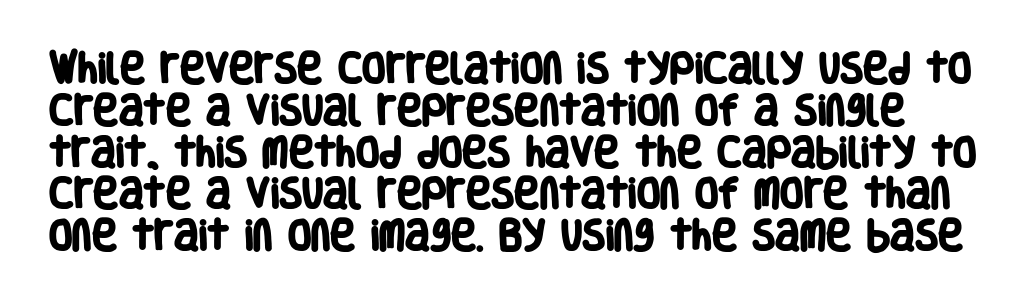
The image shows 34 px heavy, condensed sans-serif type; set line spacing 1.23x, normal letter spacing, not underlined; low stroke contrast and a large x-height.
